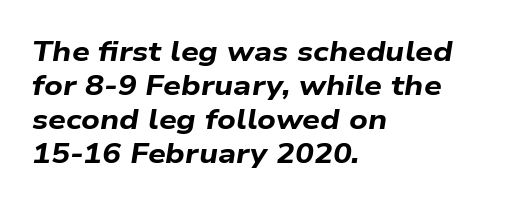
{"italic": "yes", "lean": "right", "slant_degrees": 9, "bold": "yes", "weight": "bold", "width": "wide", "stroke_contrast": "low", "x_height": "medium", "monospaced": "no", "underline": "no", "align": "left", "line_spacing_ratio": 1.21, "letter_spacing": "normal", "letter_spacing_em": 0.0, "glyph_px": 28}
